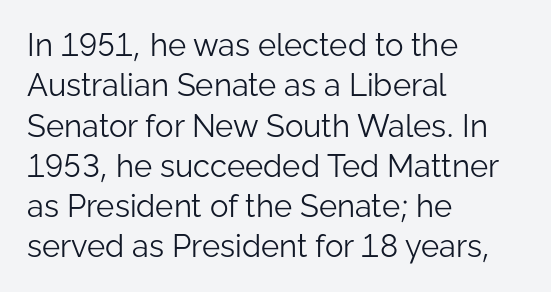
{"serif": "no", "italic": "no", "bold": "no", "weight": "light", "width": "normal", "stroke_contrast": "low", "x_height": "medium", "monospaced": "no", "underline": "no", "align": "left", "line_spacing": "normal", "line_spacing_ratio": 1.3, "letter_spacing": "normal", "letter_spacing_em": 0.0, "glyph_px": 31}
